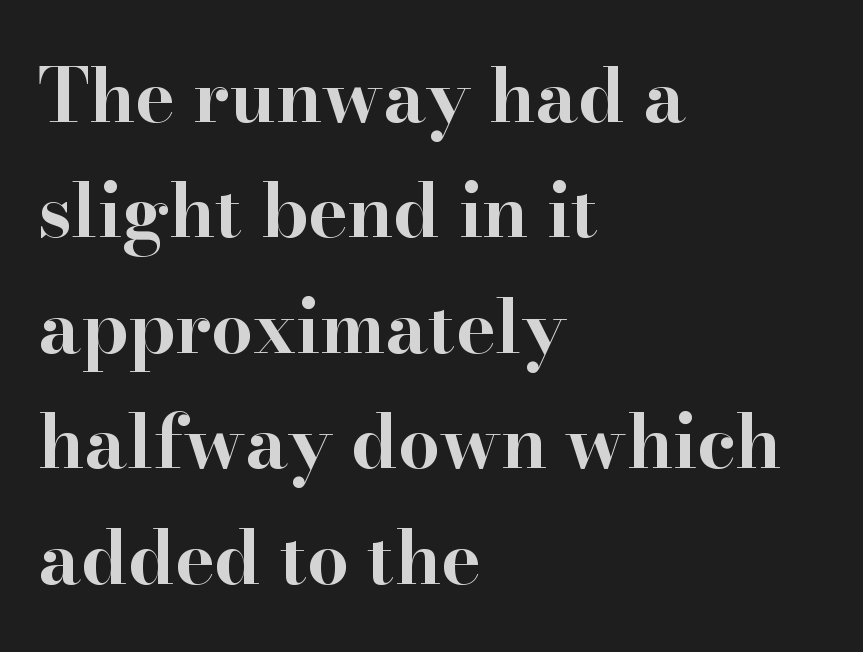
These lines carry a lot of weight — the face is fully bold. This rendering leaves character spacing at its baseline value. Every character sits straight up, as roman type does. The face used here is proportionally spaced, like ordinary book or web type.
